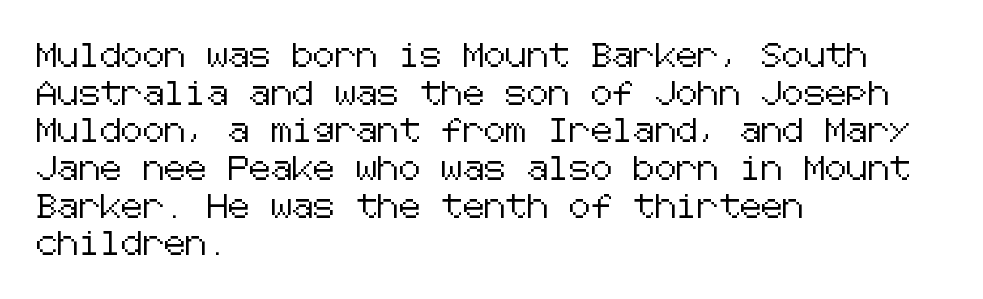
The image shows 24 px text type, upright; set left-aligned, normal line spacing (1.57x), normal letter spacing, not underlined.
